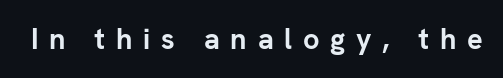
The image shows 29 px semibold sans-serif type, upright; set unusually wide letter spacing (+0.37 em), not underlined; low stroke contrast and a medium x-height.
